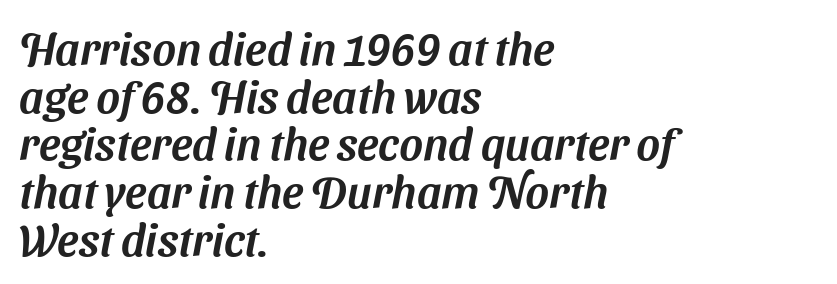
{"serif": "no", "width": "normal", "stroke_contrast": "medium", "x_height": "medium", "monospaced": "no", "underline": "no", "align": "left", "line_spacing": "tight", "line_spacing_ratio": 1.06, "letter_spacing": "normal", "letter_spacing_em": 0.0, "glyph_px": 45}
